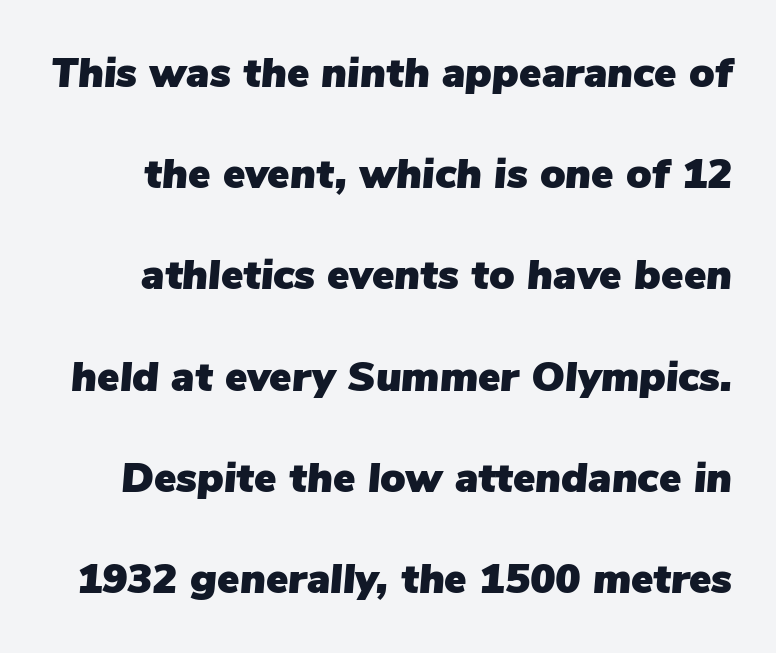
It's the slanting kind of type. The passage shown is not underscored anywhere. Horizontal bands of white between lines are thick stripes. These lines are rendered in a variable-pitch font. Is the letter spacing exaggerated? No — it looks like the ordinary default.
